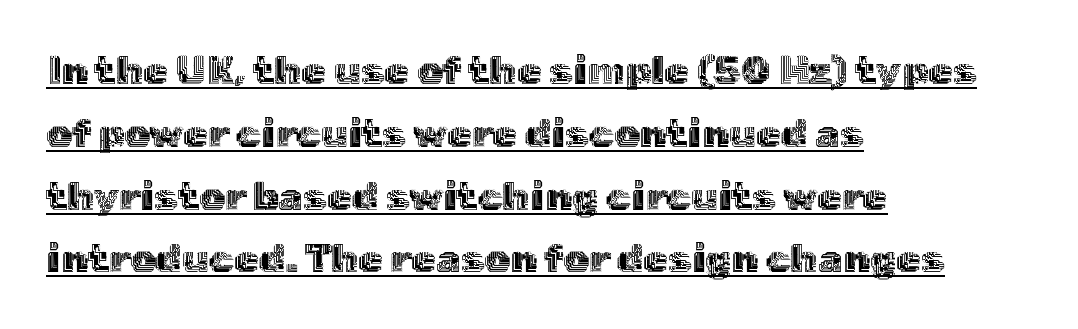
{"italic": "no", "width": "normal", "x_height": "medium", "monospaced": "no", "underline": "yes", "align": "left", "line_spacing": "normal", "line_spacing_ratio": 1.57, "letter_spacing": "normal", "letter_spacing_em": 0.0, "glyph_px": 40}
